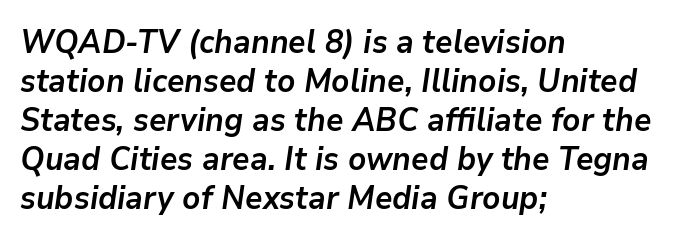
Q: Is the text bold? A: Yes.
Q: Is the text italic (slanted)? A: Yes, it leans right by about 9 degrees.
Q: Is the text underlined? A: No.
Q: How is the paragraph aligned? A: Left-aligned.
Q: Is the spacing between letters normal or unusually wide? A: Normal.
Q: Width (condensed, normal, or wide)? A: Normal.
Q: Stroke contrast? A: Low.
Q: x-height? A: Medium.
Q: Monospaced? A: No.
